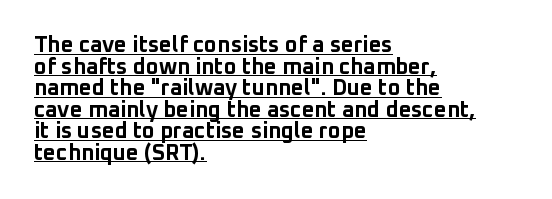
Unlike italic type, these characters show no tilt at all. I'd describe the lettering as bold — thick and assertive. This sample is left-justified, so line endings fall wherever the words run out. Looks like someone drew a line under every word here.
